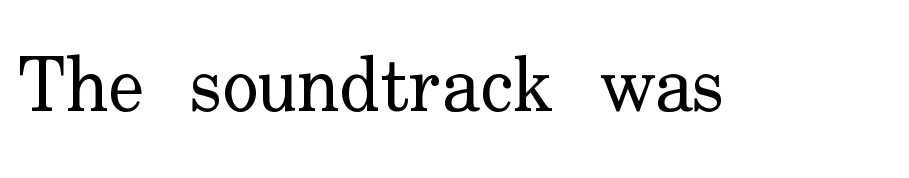
The image shows 76 px regular-weight serif type, upright; set normal letter spacing, not underlined; low stroke contrast and a small x-height.
